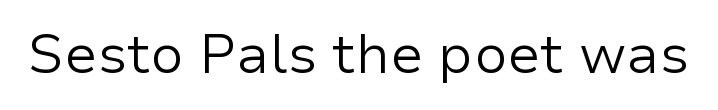
Q: Is the text bold? A: No.
Q: Is the text italic (slanted)? A: No, it is upright.
Q: Is the typeface a serif or a sans-serif typeface? A: Sans-serif.
Q: Is the text underlined? A: No.
Q: Is the spacing between letters normal or unusually wide? A: Normal.
Q: Width (condensed, normal, or wide)? A: Normal.
Q: Stroke contrast? A: Low.
Q: x-height? A: Medium.
Q: Monospaced? A: No.
